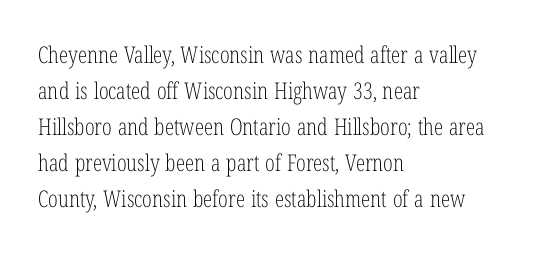
{"italic": "no", "bold": "no", "underline": "no", "align": "left", "line_spacing": "normal", "line_spacing_ratio": 1.57, "letter_spacing": "normal", "letter_spacing_em": 0.0, "glyph_px": 23}
